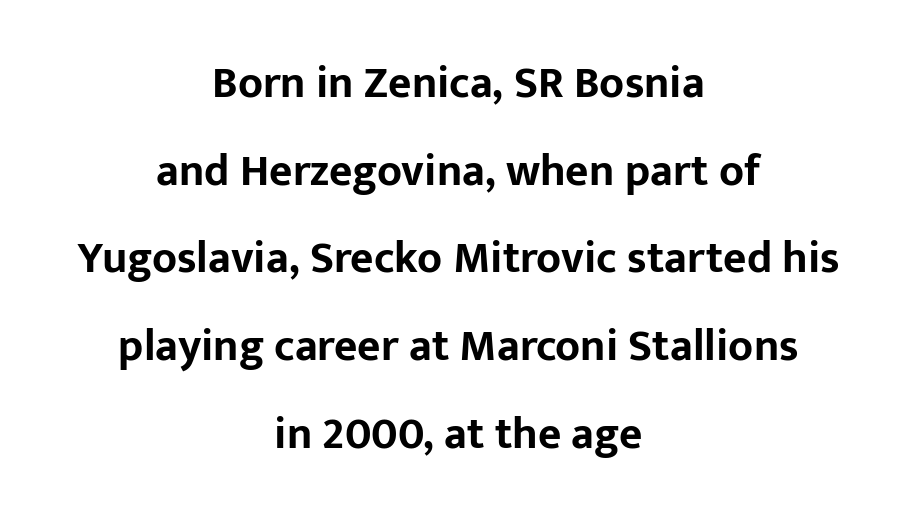
Q: Is the text bold? A: Yes.
Q: Is the text italic (slanted)? A: No, it is upright.
Q: Is the typeface a serif or a sans-serif typeface? A: Sans-serif.
Q: Is the text underlined? A: No.
Q: How is the paragraph aligned? A: Centered.
Q: Is the spacing between letters normal or unusually wide? A: Normal.
Q: Is the spacing between lines tight, normal or loose? A: Loose.
Q: Width (condensed, normal, or wide)? A: Normal.
Q: Stroke contrast? A: Low.
Q: x-height? A: Medium.
Q: Monospaced? A: No.
